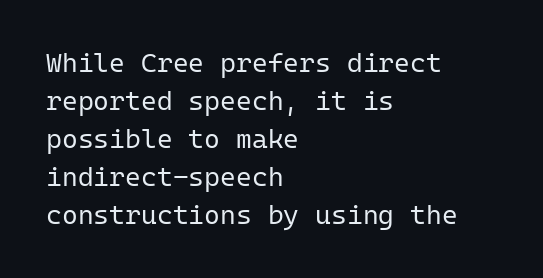
The designer left line spacing at the default. A classic flush-left, rag-right setting is used for this passage. The font sits on the lighter half of the weight spectrum, regular included. The letters stand straight up with perfectly vertical stems. No word sits above an underline.
